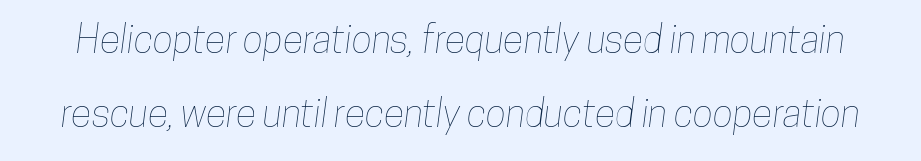
Q: Is the text underlined? A: No.
Q: Is the spacing between letters normal or unusually wide? A: Normal.
Q: Is the spacing between lines tight, normal or loose? A: Loose.
Q: Width (condensed, normal, or wide)? A: Condensed.
Q: Stroke contrast? A: Low.
Q: x-height? A: Medium.
Q: Monospaced? A: No.
